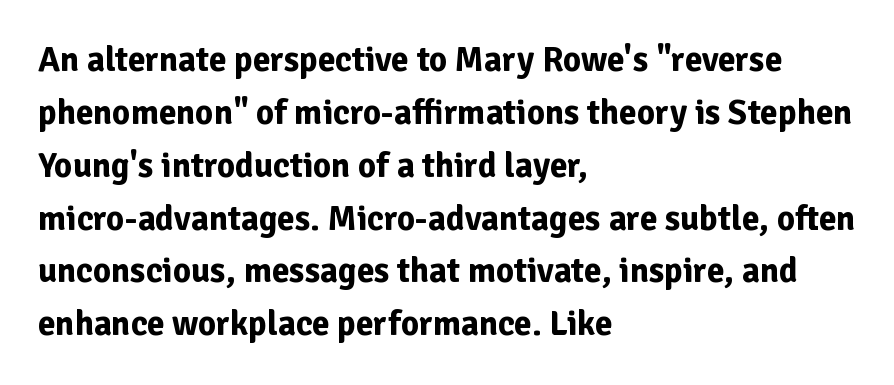
Q: Is the text bold? A: Yes.
Q: Is the text italic (slanted)? A: No, it is upright.
Q: Is the typeface a serif or a sans-serif typeface? A: Sans-serif.
Q: Is the text underlined? A: No.
Q: How is the paragraph aligned? A: Left-aligned.
Q: Is the spacing between letters normal or unusually wide? A: Normal.
Q: Is the spacing between lines tight, normal or loose? A: Normal.
Q: Width (condensed, normal, or wide)? A: Normal.
Q: Stroke contrast? A: Low.
Q: x-height? A: Medium.
Q: Monospaced? A: No.
